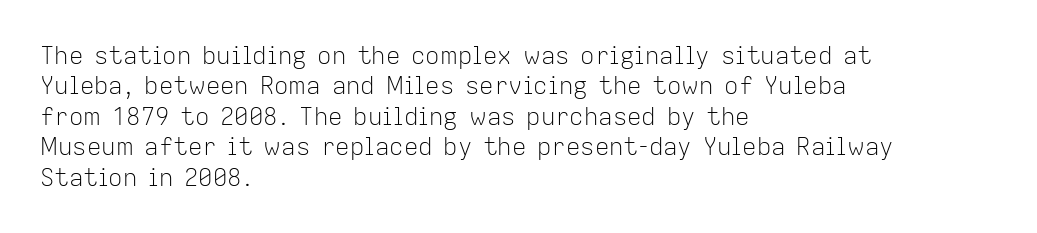
Q: Is the text bold? A: No.
Q: Is the text italic (slanted)? A: No, it is upright.
Q: Is the text underlined? A: No.
Q: How is the paragraph aligned? A: Left-aligned.
Q: Is the spacing between letters normal or unusually wide? A: Normal.
Q: Is the spacing between lines tight, normal or loose? A: Normal.
